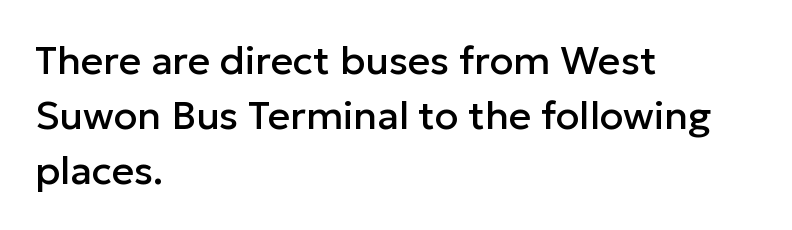
Q: Is the text italic (slanted)? A: No, it is upright.
Q: Is the typeface a serif or a sans-serif typeface? A: Sans-serif.
Q: Is the text underlined? A: No.
Q: How is the paragraph aligned? A: Left-aligned.
Q: Is the spacing between letters normal or unusually wide? A: Normal.
Q: Is the spacing between lines tight, normal or loose? A: Normal.
Q: Width (condensed, normal, or wide)? A: Normal.
Q: Stroke contrast? A: Low.
Q: x-height? A: Medium.
Q: Monospaced? A: No.
